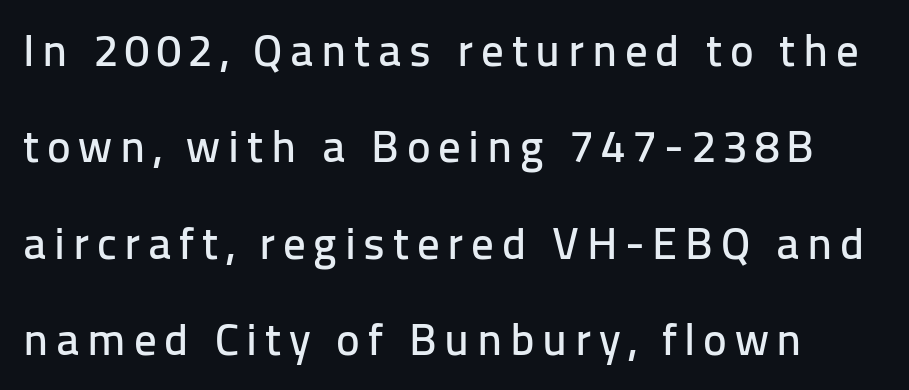
Q: Is the text italic (slanted)? A: No, it is upright.
Q: Is the typeface a serif or a sans-serif typeface? A: Sans-serif.
Q: Is the text underlined? A: No.
Q: Is the spacing between lines tight, normal or loose? A: Loose.
Q: Width (condensed, normal, or wide)? A: Normal.
Q: Stroke contrast? A: Low.
Q: x-height? A: Medium.
Q: Monospaced? A: No.
